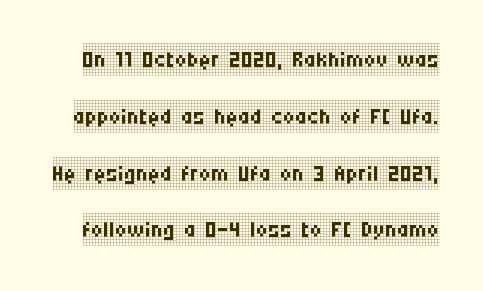
The image shows 33 px regular-weight, condensed serif type, upright; set line spacing 1.72x, normal letter spacing, not underlined; low stroke contrast and a large x-height.
